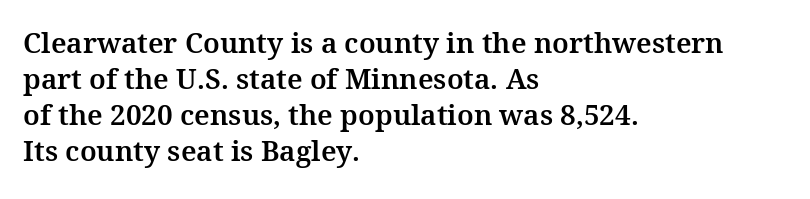
Proportional: the letters do not fall into vertical columns. Plain, unruled lines of type. Teacher's note: observe the even left margin — that is flush-left alignment. You could call the tracking neutral — neither tight nor loose. The letters stand upright; this is a roman face.
